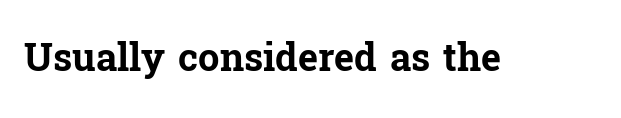
{"serif": "yes", "italic": "no", "bold": "yes", "weight": "bold", "width": "normal", "stroke_contrast": "low", "x_height": "medium", "monospaced": "no", "underline": "no", "letter_spacing": "normal", "letter_spacing_em": 0.0, "glyph_px": 38}
